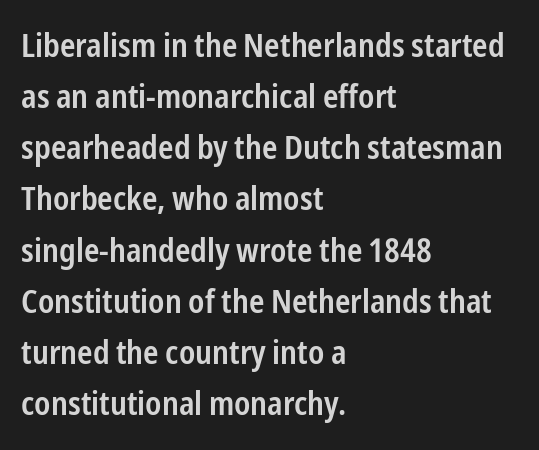
Is there any slant? The stems are plumb. As a designer I'd log this as weight 600, semibold. Notice how the passage keeps a crisp vertical edge on the left only. This rendering leaves character spacing at its baseline value. Look at the bottom of the vertical strokes: they stop flat, with no serifs. A typesetter would call this proportional, since set widths differ per character.
